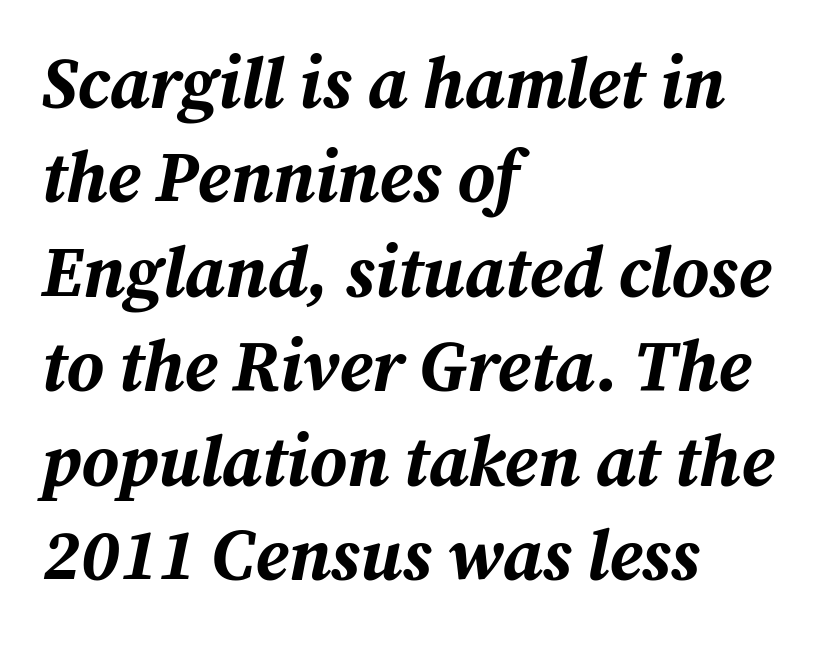
{"italic": "yes", "lean": "right", "slant_degrees": 12, "bold": "yes", "weight": "bold", "width": "normal", "stroke_contrast": "medium", "x_height": "medium", "monospaced": "no", "underline": "no", "align": "left", "line_spacing": "normal", "line_spacing_ratio": 1.33, "letter_spacing": "normal", "letter_spacing_em": 0.0, "glyph_px": 71}
